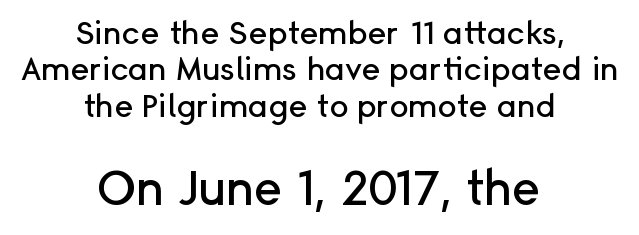
Layout note: lines centered. I'd call this a sans setting — the letters go barefoot. The typography opts for an upright posture over an oblique one. The foot of each line stays bare and open. Look at the glyph heights: the lower group is clearly the bigger setting. Each letter keeps its own natural width here, so spacing adapts to shape.
